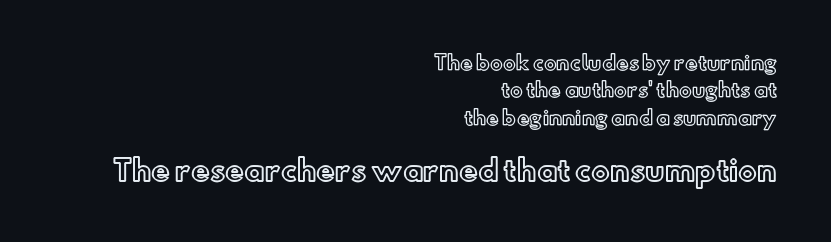
The image shows 28 px text type, upright; set right-aligned, normal line spacing (1.44x), normal letter spacing, not underlined; the second (bottom) block is 1.47x larger; a small x-height.
